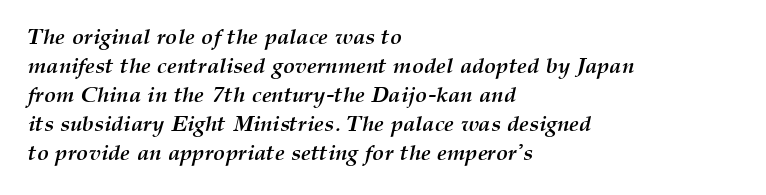
The image shows 22 px bold type, italic (leaning right); set left-aligned, normal line spacing (1.32x), normal letter spacing, not underlined.
